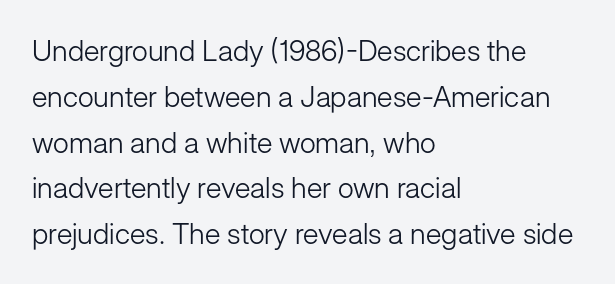
A typesetter would call this proportional, since set widths differ per character. This sample keeps an unexceptional amount of space between lines. The face used here is rendered with its standard letterfit. Where is the straight margin? On the left. The typeface chosen for these lines omits serifs. Unbolded letterforms with no extra heft.
